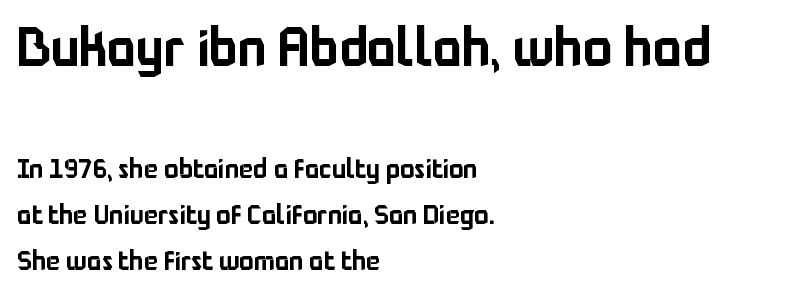
{"serif": "no", "italic": "no", "width": "normal", "stroke_contrast": "low", "x_height": "medium", "monospaced": "no", "underline": "no", "align": "left", "line_spacing_ratio": 1.71, "letter_spacing": "normal", "letter_spacing_em": 0.0, "larger_block": "first", "size_ratio": 2.0, "glyph_px": 54}
